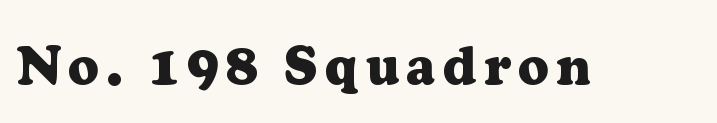
{"serif": "yes", "italic": "no", "bold": "yes", "weight": "heavy", "width": "normal", "stroke_contrast": "low", "x_height": "medium", "monospaced": "no", "underline": "no", "glyph_px": 54}
